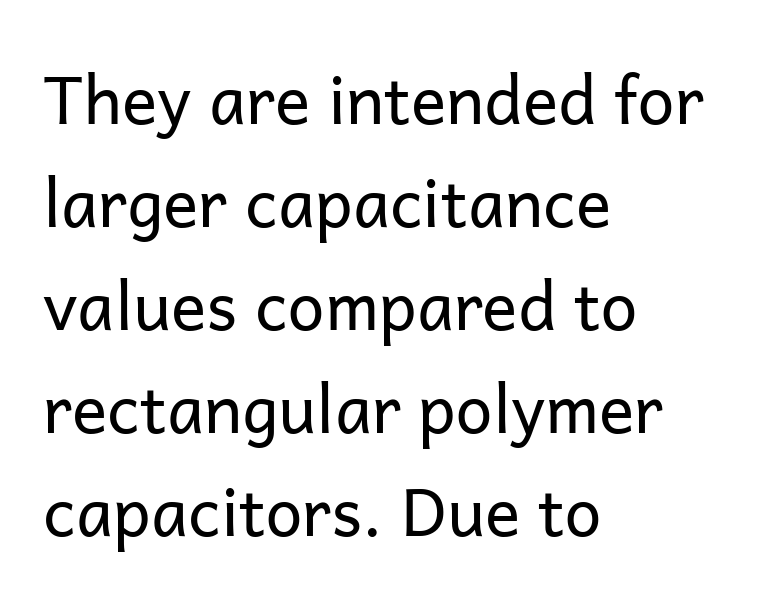
{"serif": "no", "italic": "no", "bold": "no", "weight": "regular", "width": "normal", "stroke_contrast": "low", "x_height": "medium", "monospaced": "no", "underline": "no", "align": "left", "line_spacing": "normal", "line_spacing_ratio": 1.56, "letter_spacing": "normal", "letter_spacing_em": 0.0, "glyph_px": 66}
